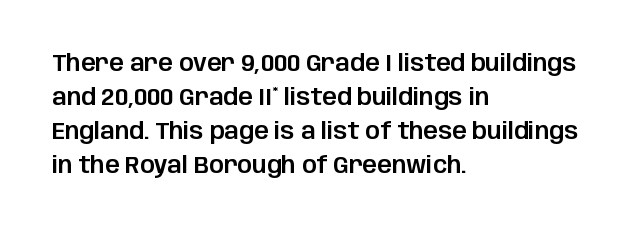
Clear beneath every line of the passage. Notice how descenders clear the ascenders below comfortably — that's standard leading. In terms of letterspacing, this is plain default setting. The lettering stays uniformly vertical, giving the passage a roman look. The lines in this sample share a left origin and differ only in where they stop.
